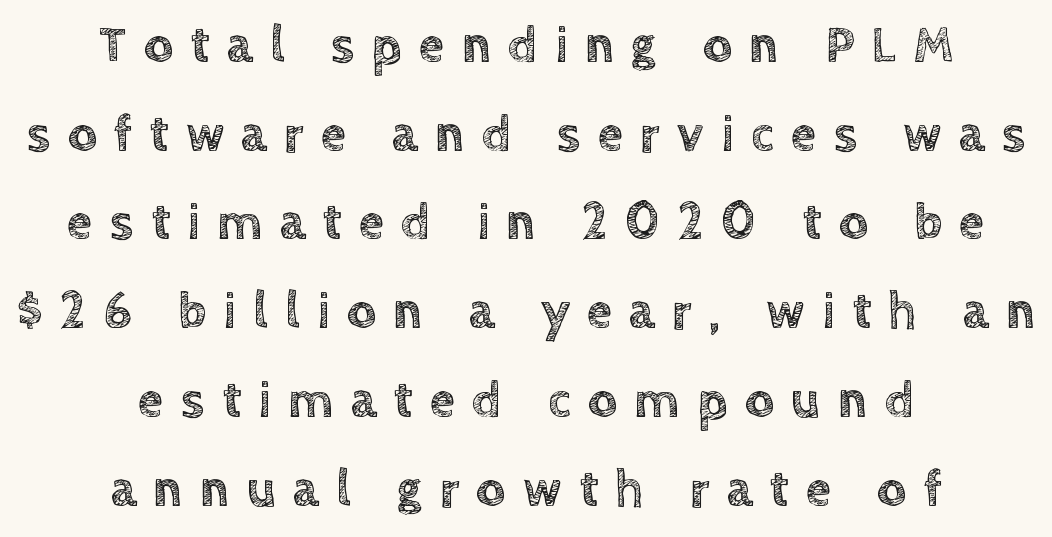
The image shows 51 px text type, upright; set centered, line spacing 1.74x, unusually wide letter spacing (+0.34 em), not underlined; a large x-height.
